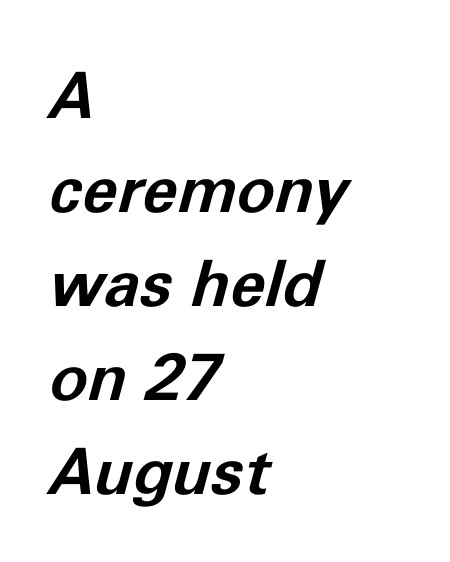
Each row of text sits above clean, open space. These lines are rendered in a variable-pitch font. Horizontal alignment here is leftward, the default for most running prose. Notice how descenders clear the ascenders below comfortably — that's standard leading.
